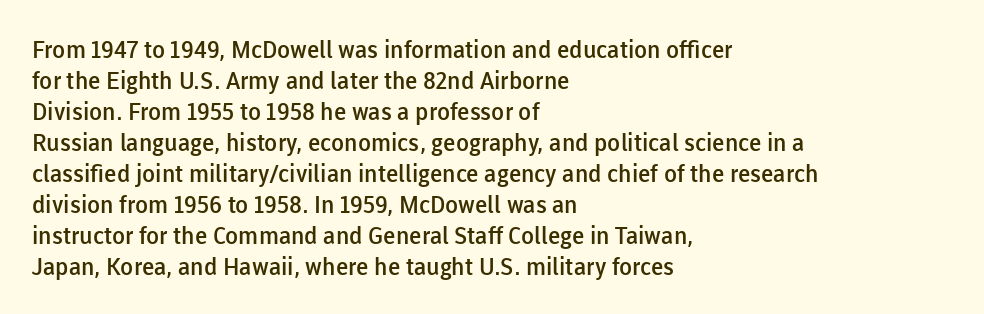
The strip under each line holds only bare page. Default kerning and tracking; the words read as compact shapes. This is the regular roman posture of the typeface. Regular leading. One-word summary of the alignment: left.
